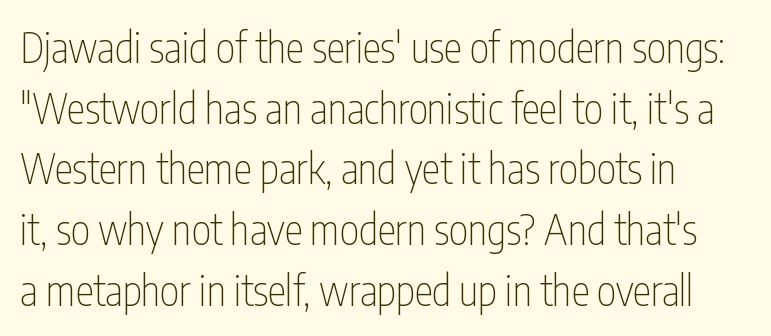
The designer went with a sans here, leaving each stem footless. Caption: face not bold, strokes unweighted. Rule under the text: the space is simply empty. There is no visible air inserted between adjacent glyphs.
